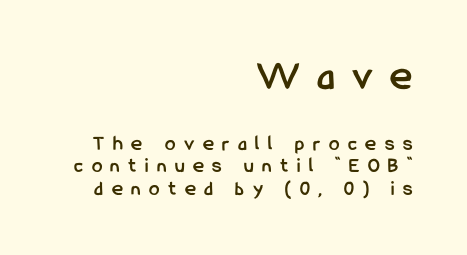
If you measured baseline to baseline, you'd find a short distance. How are the letters spaced? Widely, with obvious added tracking. The axis of the letterforms is exactly vertical. Does the bottom block carry the larger type? No, the top block does. Here the designer chose a conventional face with non-uniform glyph widths.
